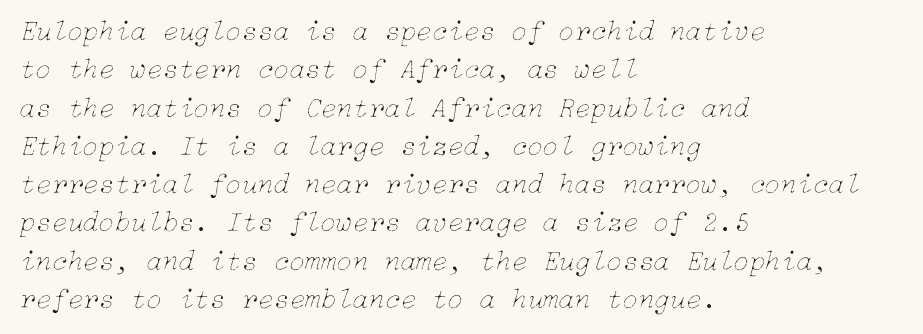
The image shows 29 px thin type, italic (leaning right); set left-aligned, normal line spacing (1.32x), normal letter spacing, not underlined; low stroke contrast and a medium x-height.
